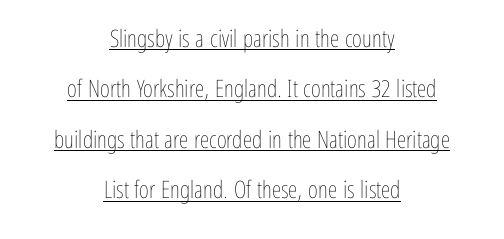
Q: Is the text bold? A: No.
Q: Is the text italic (slanted)? A: No, it is upright.
Q: Is the text underlined? A: Yes.
Q: How is the paragraph aligned? A: Centered.
Q: Is the spacing between letters normal or unusually wide? A: Normal.
Q: Is the spacing between lines tight, normal or loose? A: Loose.
